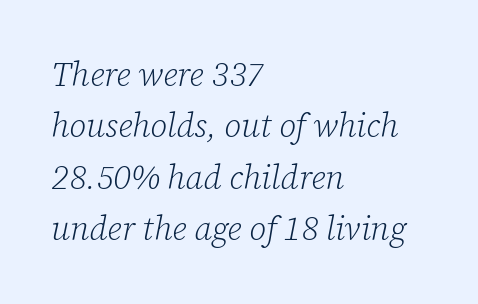
{"serif": "yes", "italic": "yes", "lean": "right", "slant_degrees": 12, "bold": "no", "weight": "light", "width": "normal", "stroke_contrast": "low", "x_height": "medium", "monospaced": "no", "underline": "no", "align": "left", "line_spacing": "normal", "line_spacing_ratio": 1.56, "letter_spacing": "normal", "letter_spacing_em": 0.0, "glyph_px": 33}
